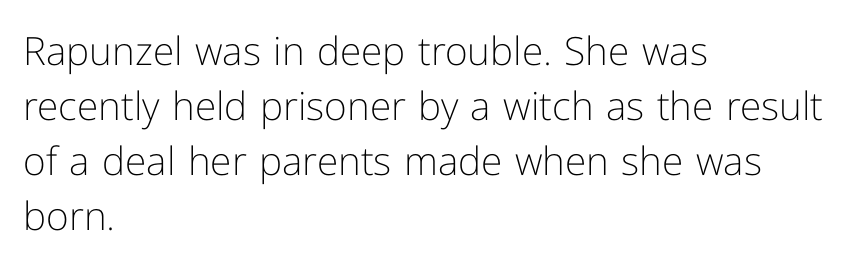
The image shows 39 px light sans-serif type, upright; set left-aligned, normal line spacing (1.41x), normal letter spacing, not underlined; low stroke contrast and a medium x-height.
